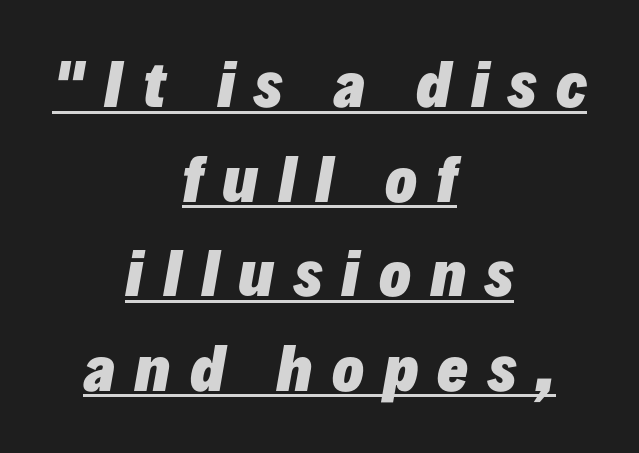
{"italic": "yes", "lean": "right", "slant_degrees": 10, "bold": "yes", "weight": "heavy", "width": "normal", "stroke_contrast": "low", "x_height": "medium", "monospaced": "no", "underline": "yes", "align": "center", "line_spacing": "normal", "line_spacing_ratio": 1.63, "letter_spacing": "wide", "letter_spacing_em": 0.33, "glyph_px": 58}
